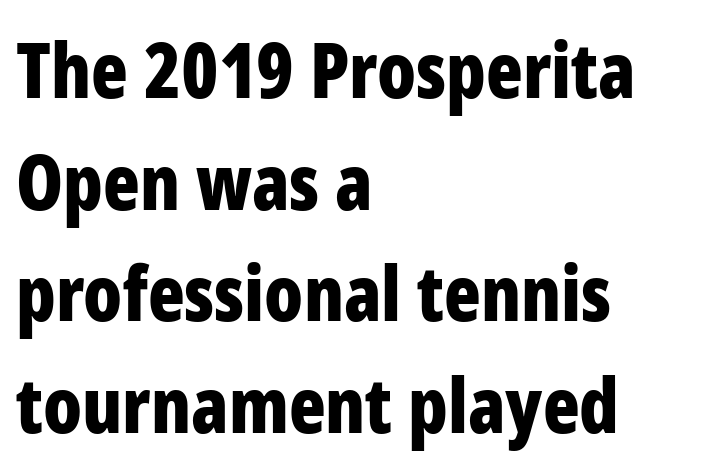
{"serif": "no", "italic": "no", "bold": "yes", "weight": "bold", "width": "condensed", "stroke_contrast": "low", "x_height": "medium", "monospaced": "no", "underline": "no", "align": "left", "line_spacing": "normal", "line_spacing_ratio": 1.47, "letter_spacing": "normal", "letter_spacing_em": 0.0, "glyph_px": 76}
